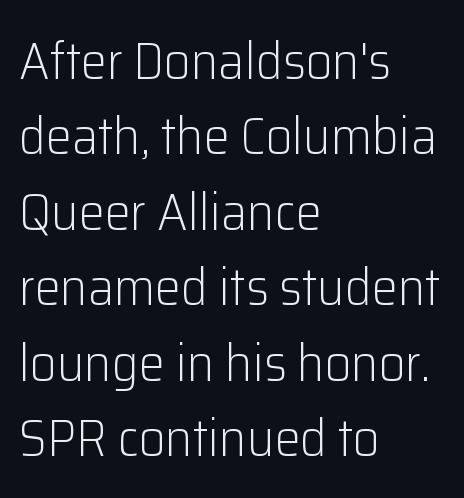
Has an underline been added? It has not. Is there much room between lines? A standard amount, neither cramped nor airy. Here the glyphs are tracked normally, forming tight word shapes. A student would call this left alignment; a typographer would say flush left, rag right. Notice how the stems are strictly vertical — no italics here.
